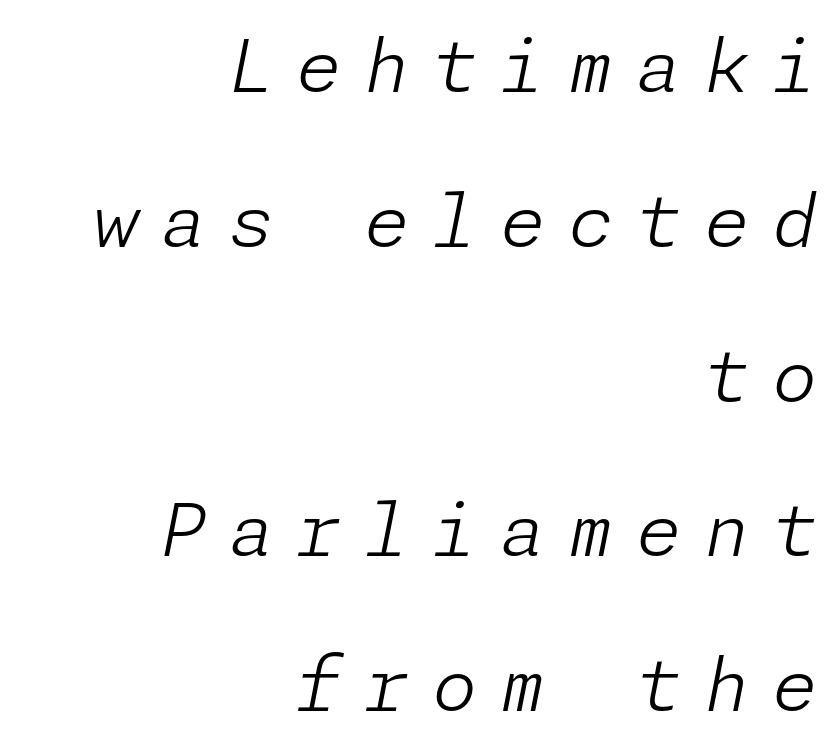
{"italic": "yes", "lean": "right", "slant_degrees": 11, "bold": "no", "weight": "light", "width": "normal", "stroke_contrast": "low", "x_height": "medium", "underline": "no", "align": "right", "line_spacing": "loose", "line_spacing_ratio": 2.12, "letter_spacing": "wide", "letter_spacing_em": 0.31, "glyph_px": 73}
